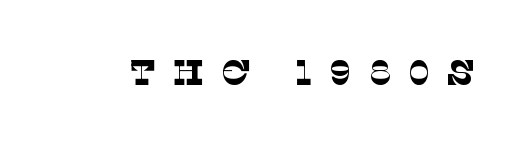
{"serif": "yes", "bold": "no", "weight": "thin", "width": "normal", "stroke_contrast": "low", "x_height": "large", "monospaced": "no", "underline": "no", "letter_spacing": "wide", "letter_spacing_em": 0.47, "glyph_px": 35}
